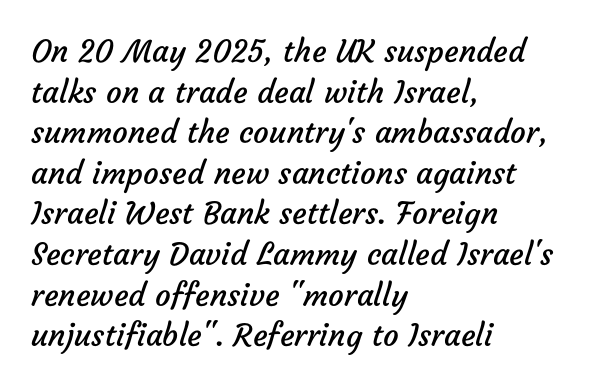
Q: Is the text bold? A: No.
Q: Is the typeface a serif or a sans-serif typeface? A: Sans-serif.
Q: Is the text underlined? A: No.
Q: How is the paragraph aligned? A: Left-aligned.
Q: Is the spacing between letters normal or unusually wide? A: Normal.
Q: Is the spacing between lines tight, normal or loose? A: Normal.
Q: Width (condensed, normal, or wide)? A: Normal.
Q: Stroke contrast? A: Low.
Q: x-height? A: Medium.
Q: Monospaced? A: No.
